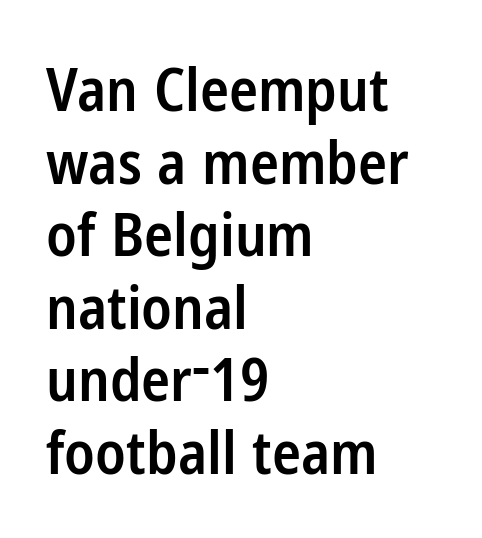
The image shows 60 px semibold, condensed sans-serif type, upright; set left-aligned, line spacing 1.21x, normal letter spacing, not underlined; low stroke contrast and a medium x-height.
